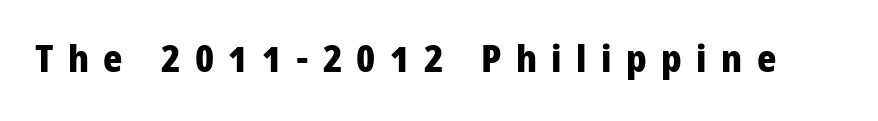
{"serif": "no", "italic": "no", "bold": "yes", "weight": "heavy", "width": "condensed", "stroke_contrast": "low", "x_height": "large", "monospaced": "no", "underline": "no", "letter_spacing": "wide", "letter_spacing_em": 0.39, "glyph_px": 37}
